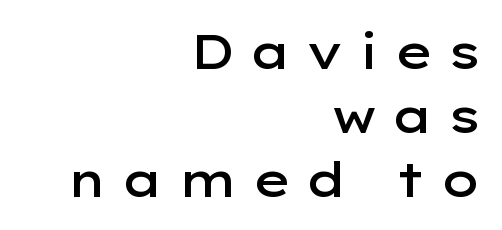
The image shows 48 px semibold, wide sans-serif type, upright; set right-aligned, normal line spacing (1.33x), unusually wide letter spacing (+0.3 em), not underlined; low stroke contrast and a medium x-height.
